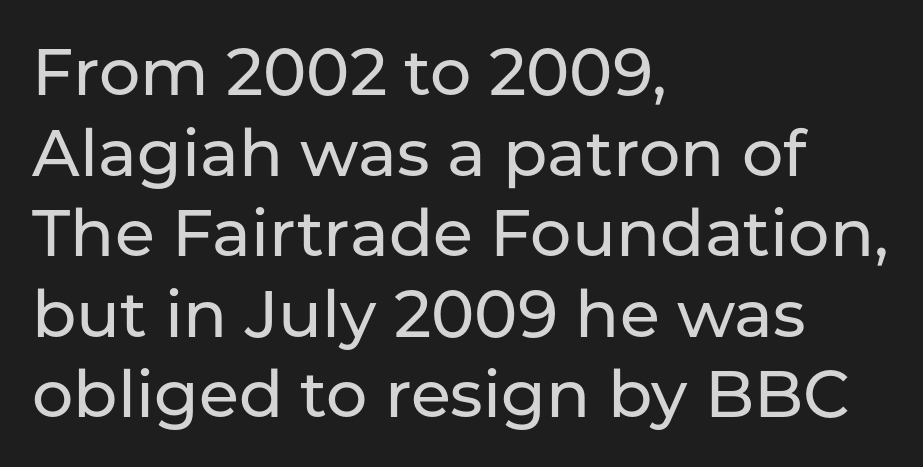
{"serif": "no", "italic": "no", "width": "normal", "stroke_contrast": "low", "x_height": "medium", "monospaced": "no", "underline": "no", "align": "left", "line_spacing_ratio": 1.24, "letter_spacing": "normal", "letter_spacing_em": 0.0, "glyph_px": 65}
